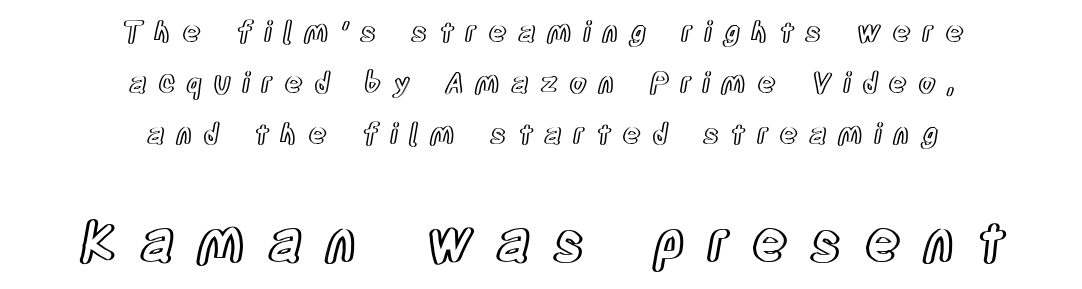
The image shows 55 px condensed type; set centered, line spacing 1.83x, unusually wide letter spacing (+0.41 em), not underlined; the second (bottom) block is 1.96x larger; a large x-height.
